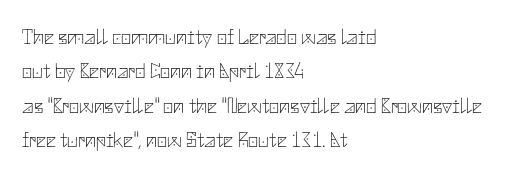
Q: Is the text bold? A: No.
Q: Is the text italic (slanted)? A: No, it is upright.
Q: Is the text underlined? A: No.
Q: How is the paragraph aligned? A: Left-aligned.
Q: Is the spacing between letters normal or unusually wide? A: Normal.
Q: Is the spacing between lines tight, normal or loose? A: Normal.
